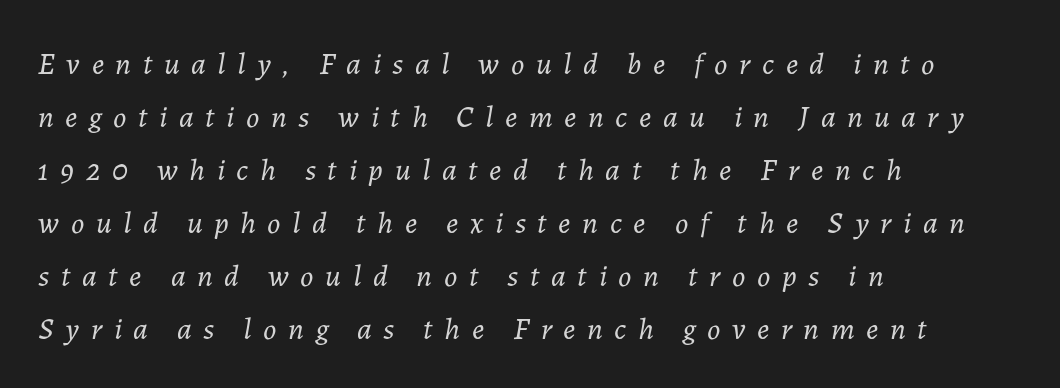
Caption: expanded tracking, letters set apart. Which margin do the lines hug? The left one — the right edge is uneven. Heaviness? Minimal to ordinary, like unemphasized prose. Note the varied advance widths — an 'i' is clearly narrower than an 'm'. Just letters on the line, the space beneath them empty. Quick note: italic.
